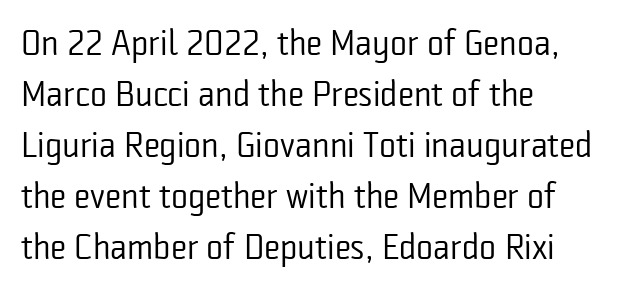
The image shows 36 px regular-weight, condensed sans-serif type, upright; set left-aligned, normal line spacing (1.42x), normal letter spacing, not underlined; low stroke contrast and a medium x-height.
